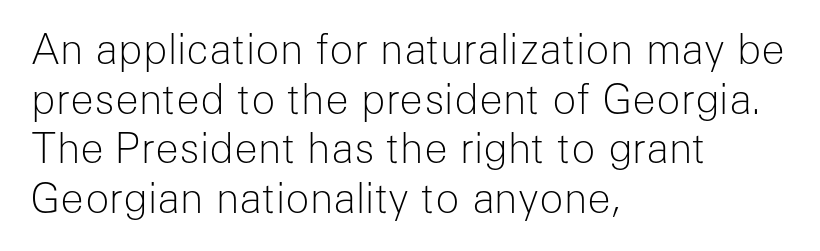
{"serif": "no", "italic": "no", "bold": "no", "weight": "light", "width": "normal", "stroke_contrast": "low", "x_height": "medium", "monospaced": "no", "underline": "no", "align": "left", "line_spacing_ratio": 1.24, "letter_spacing": "normal", "letter_spacing_em": 0.0, "glyph_px": 40}
